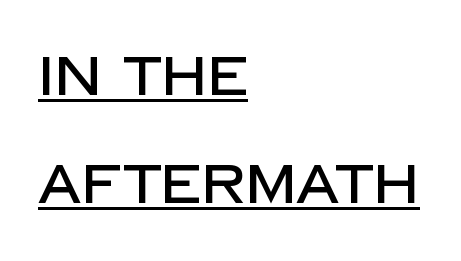
The passage shown is typeset with a sans-serif family. This block would shrink considerably if given ordinary leading; it's expanded now. Here the glyphs are tracked normally, forming tight word shapes. Proportional: the letters do not fall into vertical columns. Posture: straight, roman, zero tilt.
